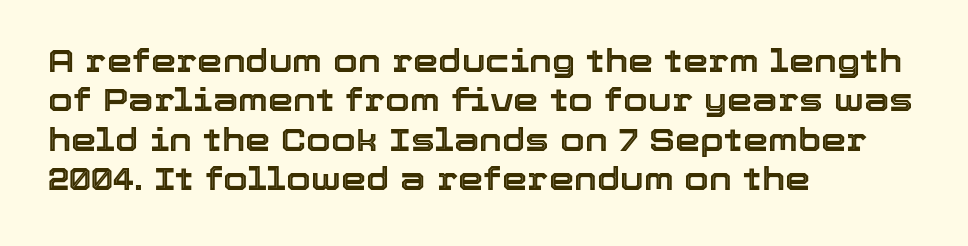
The image shows 32 px text type, upright; set left-aligned, line spacing 1.23x, normal letter spacing, not underlined; a medium x-height.
